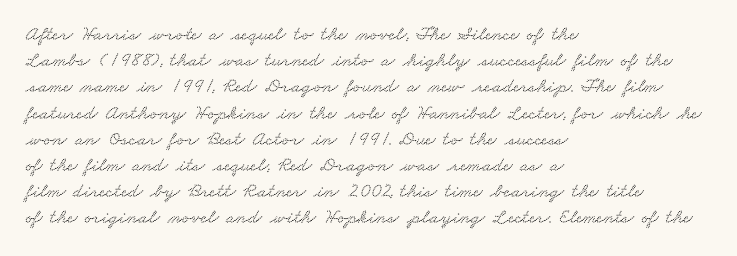
Interline gaps are of average width in this sample. Students, note that the glyphs here touch the page at normal intervals. The lines are quadded left. A clean baseline with only descenders dipping below it.
